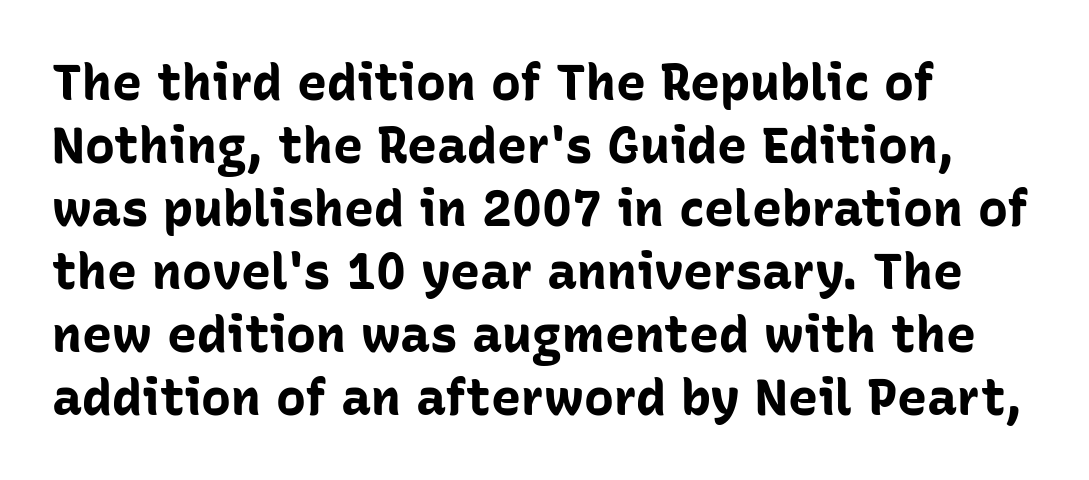
Q: Is the text bold? A: Yes.
Q: Is the text italic (slanted)? A: No, it is upright.
Q: Is the typeface a serif or a sans-serif typeface? A: Sans-serif.
Q: Is the text underlined? A: No.
Q: How is the paragraph aligned? A: Left-aligned.
Q: Is the spacing between letters normal or unusually wide? A: Normal.
Q: Is the spacing between lines tight, normal or loose? A: Normal.
Q: Width (condensed, normal, or wide)? A: Normal.
Q: Stroke contrast? A: Low.
Q: x-height? A: Medium.
Q: Monospaced? A: No.
